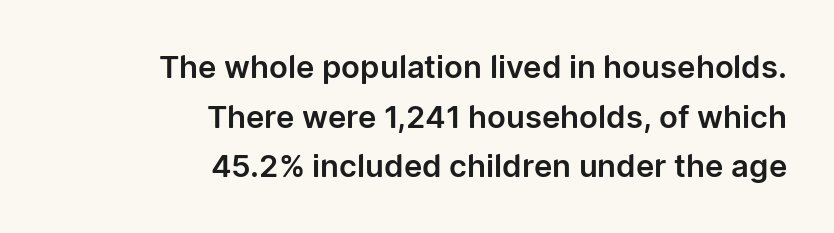
Q: Is the text italic (slanted)? A: No, it is upright.
Q: Is the typeface a serif or a sans-serif typeface? A: Sans-serif.
Q: Is the text underlined? A: No.
Q: How is the paragraph aligned? A: Right-aligned.
Q: Is the spacing between letters normal or unusually wide? A: Normal.
Q: Is the spacing between lines tight, normal or loose? A: Normal.
Q: Width (condensed, normal, or wide)? A: Normal.
Q: Stroke contrast? A: Low.
Q: x-height? A: Medium.
Q: Monospaced? A: No.
